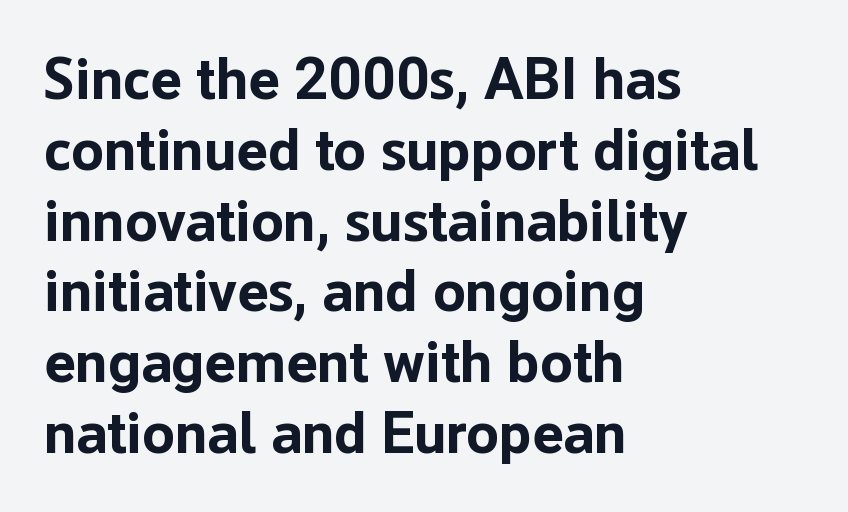
Q: Is the text bold? A: Yes.
Q: Is the text italic (slanted)? A: No, it is upright.
Q: Is the typeface a serif or a sans-serif typeface? A: Sans-serif.
Q: Is the text underlined? A: No.
Q: How is the paragraph aligned? A: Left-aligned.
Q: Is the spacing between letters normal or unusually wide? A: Normal.
Q: Width (condensed, normal, or wide)? A: Normal.
Q: Stroke contrast? A: Low.
Q: x-height? A: Medium.
Q: Monospaced? A: No.
